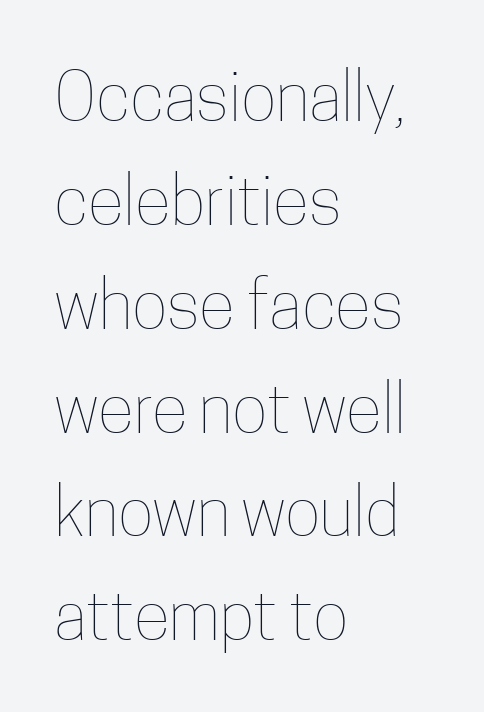
Descender tails drop into unmarked territory. Is the block centered? No — it sits flush against the left margin. The cut favours lightness, reaching ordinary text weight at its darkest. Leading: standard.
